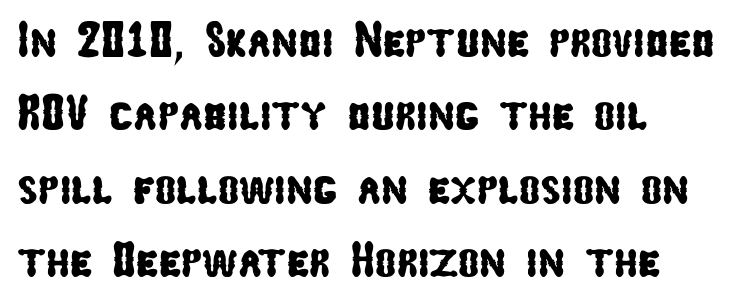
Think of a printed novel: that variable character pitch is what you see here. Characters follow at the spacing the type designer built in. The designer went with a sans here, leaving each stem footless. These lines stack with their left ends in a neat column. Anything drawn beneath the words? Only blank space. Reading down the column, the eye jumps a familiar distance to each next line.
